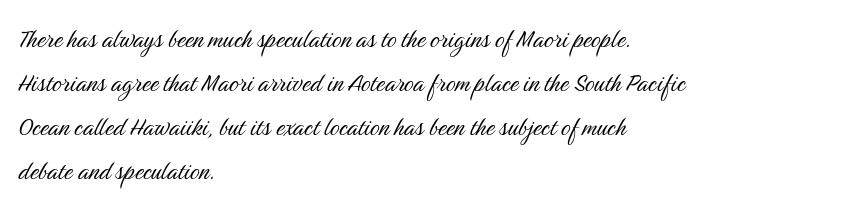
This block has exactly the height ordinary leading produces. The passage is arranged the way most books set body copy — flush left. Letterform terminals end flat and unadorned throughout the passage. Looks like regular typesetting: each glyph gets only the width it needs.
